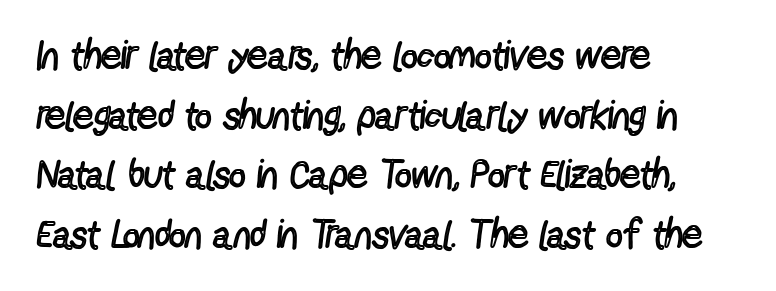
The image shows 40 px regular-weight, condensed sans-serif type; set left-aligned, normal line spacing (1.49x), normal letter spacing, not underlined; a medium x-height.
